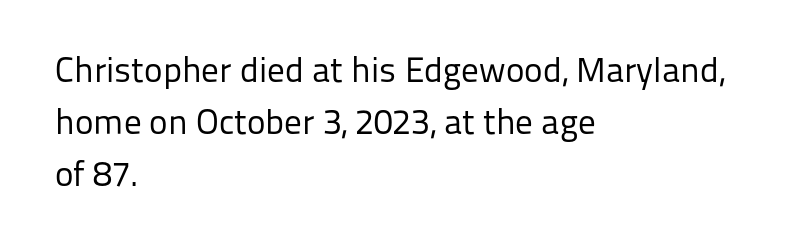
The image shows 35 px regular-weight sans-serif type, upright; set left-aligned, normal line spacing (1.48x), normal letter spacing, not underlined; low stroke contrast and a medium x-height.
